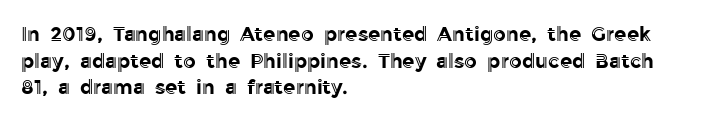
The image shows 20 px text type, upright; set left-aligned, normal line spacing (1.33x), normal letter spacing, not underlined.
